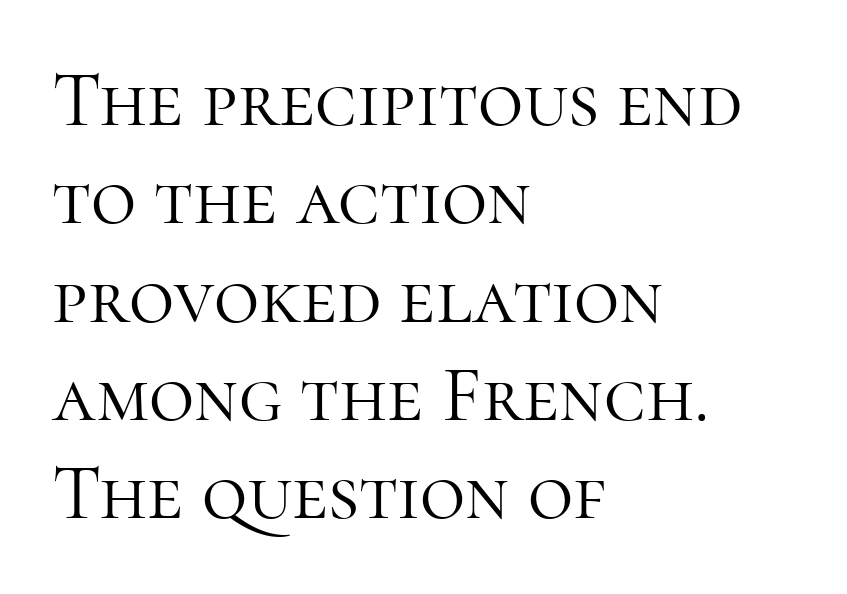
Q: Is the text bold? A: No.
Q: Is the text italic (slanted)? A: No, it is upright.
Q: Is the typeface a serif or a sans-serif typeface? A: Serif.
Q: Is the text underlined? A: No.
Q: How is the paragraph aligned? A: Left-aligned.
Q: Is the spacing between letters normal or unusually wide? A: Normal.
Q: Is the spacing between lines tight, normal or loose? A: Normal.
Q: Width (condensed, normal, or wide)? A: Normal.
Q: Stroke contrast? A: High.
Q: x-height? A: Medium.
Q: Monospaced? A: No.
